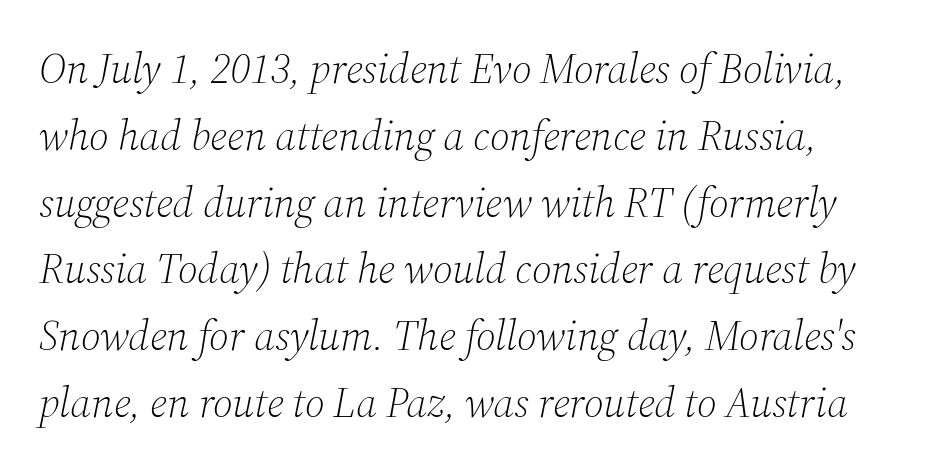
The image shows 42 px light serif type, italic (leaning right); set normal line spacing (1.59x), normal letter spacing, not underlined; medium stroke contrast and a medium x-height.
